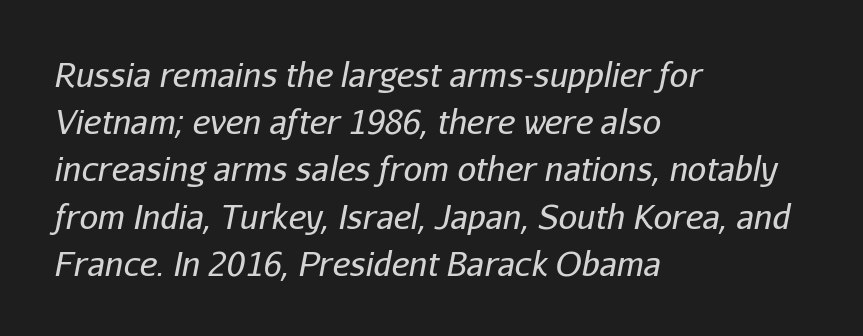
The image shows 33 px regular-weight type, italic (leaning right); set left-aligned, normal line spacing (1.43x), normal letter spacing, not underlined; low stroke contrast and a medium x-height.
